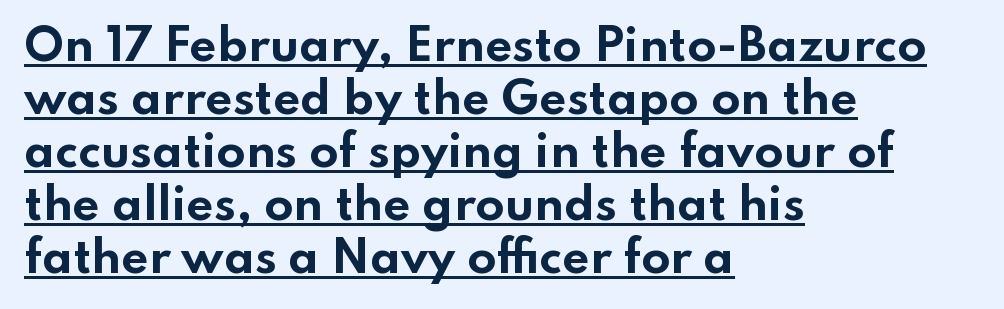
Q: Is the text bold? A: Yes.
Q: Is the text italic (slanted)? A: No, it is upright.
Q: Is the typeface a serif or a sans-serif typeface? A: Sans-serif.
Q: Is the text underlined? A: Yes.
Q: How is the paragraph aligned? A: Left-aligned.
Q: Is the spacing between letters normal or unusually wide? A: Normal.
Q: Width (condensed, normal, or wide)? A: Wide.
Q: Stroke contrast? A: Low.
Q: x-height? A: Small.
Q: Monospaced? A: No.
